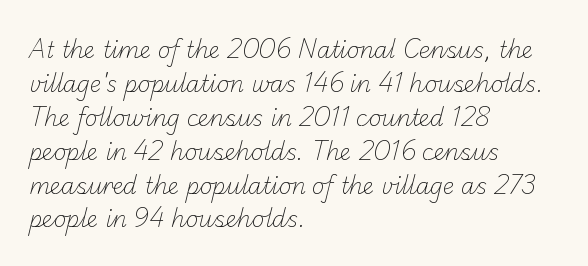
Q: Is the text bold? A: No.
Q: Is the text underlined? A: No.
Q: How is the paragraph aligned? A: Left-aligned.
Q: Is the spacing between letters normal or unusually wide? A: Normal.
Q: Is the spacing between lines tight, normal or loose? A: Normal.
